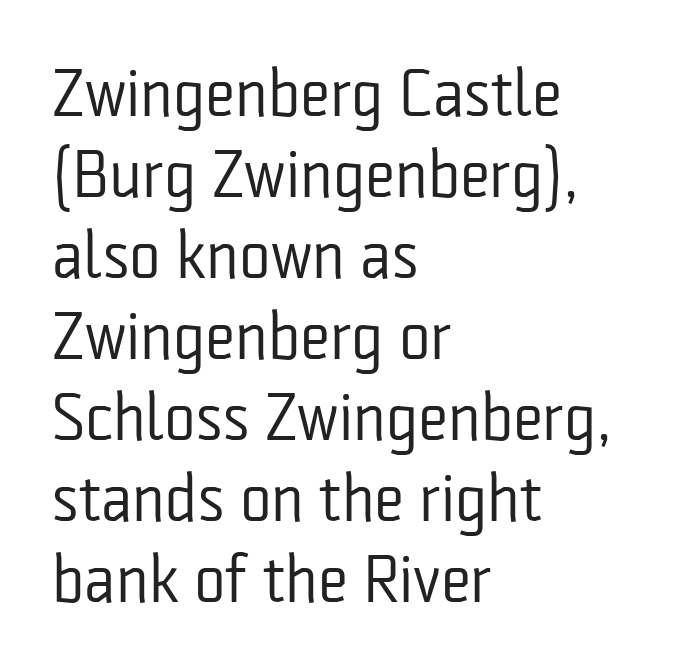
The image shows 67 px regular-weight, condensed sans-serif type, upright; set left-aligned, line spacing 1.21x, normal letter spacing, not underlined; low stroke contrast and a medium x-height.
